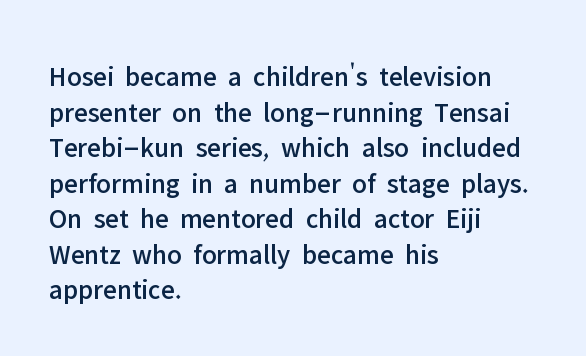
{"serif": "no", "italic": "no", "width": "normal", "stroke_contrast": "low", "x_height": "medium", "monospaced": "no", "underline": "no", "align": "left", "line_spacing": "normal", "line_spacing_ratio": 1.27, "letter_spacing": "normal", "letter_spacing_em": 0.0, "glyph_px": 28}
